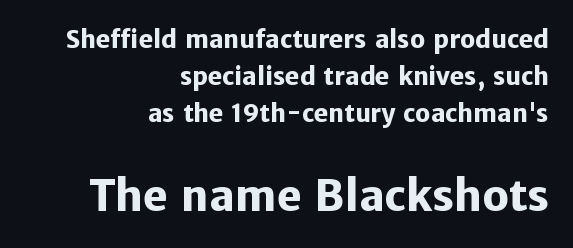
These lines are rendered in a variable-pitch font. Descenders are the only things crossing below the line. Look at the bottom of the vertical strokes: they stop flat, with no serifs. Honestly, the row spacing looks completely unremarkable. Layout note: lines flush right.
